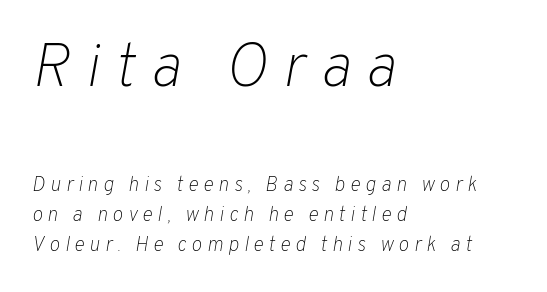
{"italic": "yes", "lean": "right", "slant_degrees": 10, "bold": "no", "weight": "light", "width": "normal", "stroke_contrast": "low", "x_height": "medium", "monospaced": "no", "underline": "no", "align": "left", "line_spacing": "normal", "line_spacing_ratio": 1.51, "letter_spacing": "wide", "letter_spacing_em": 0.25, "larger_block": "first", "size_ratio": 3.05, "glyph_px": 61}
